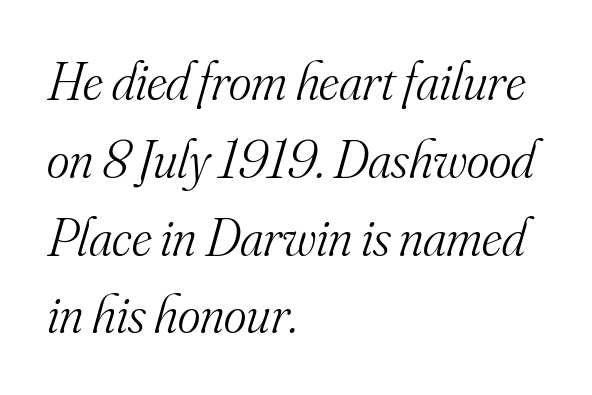
The image shows 54 px light serif type, italic (leaning right); set left-aligned, normal line spacing (1.44x), normal letter spacing, not underlined; medium stroke contrast and a small x-height.
